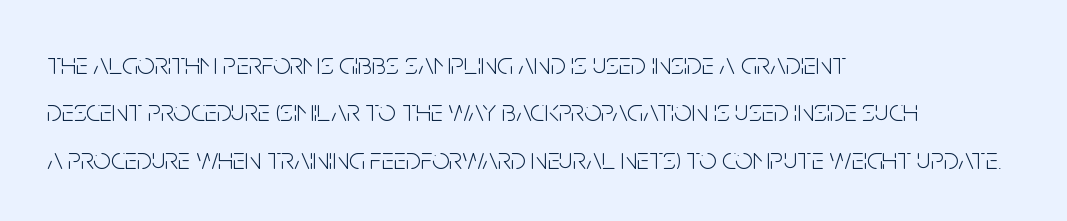
The image shows 31 px light, condensed sans-serif type, upright; set left-aligned, normal line spacing (1.53x), normal letter spacing, not underlined; low stroke contrast and a large x-height.
